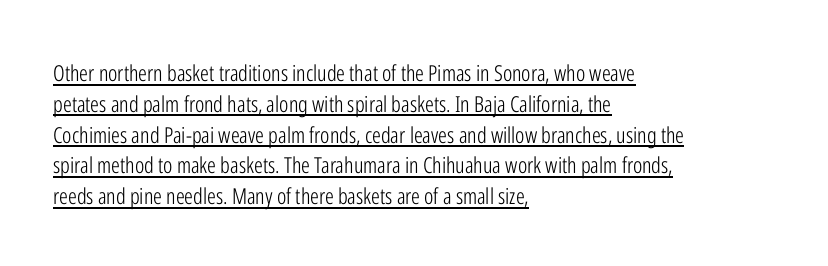
{"italic": "no", "bold": "no", "underline": "yes", "align": "left", "line_spacing": "normal", "line_spacing_ratio": 1.4, "letter_spacing": "normal", "letter_spacing_em": 0.0, "glyph_px": 22}
